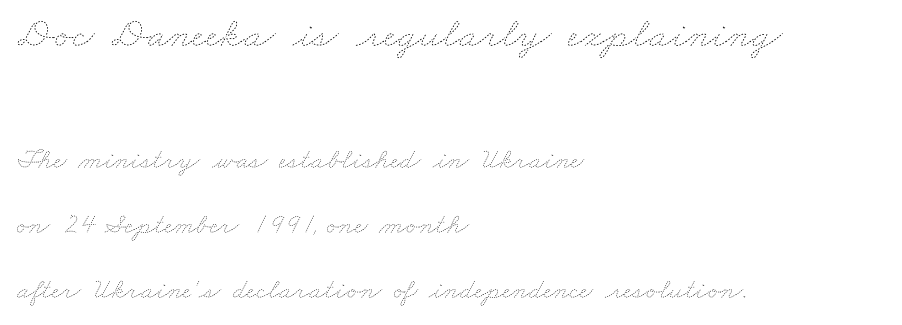
{"bold": "no", "weight": "thin", "width": "wide", "stroke_contrast": "low", "x_height": "small", "monospaced": "no", "underline": "no", "align": "left", "line_spacing": "loose", "line_spacing_ratio": 2.24, "letter_spacing": "normal", "letter_spacing_em": 0.0, "larger_block": "first", "size_ratio": 1.48, "glyph_px": 43}
